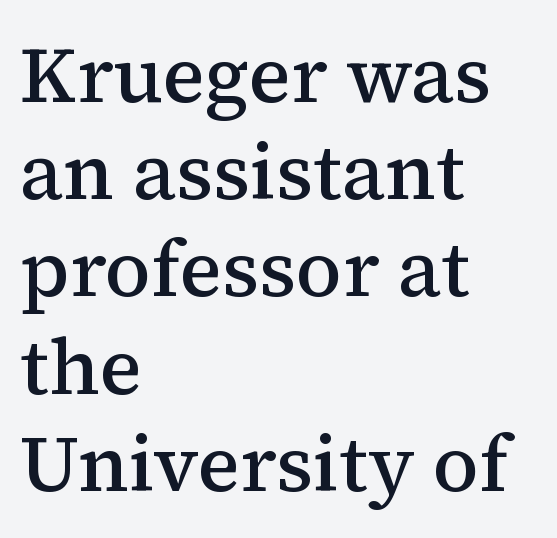
{"serif": "yes", "italic": "no", "bold": "semi", "weight": "semibold", "width": "normal", "stroke_contrast": "medium", "x_height": "medium", "monospaced": "no", "underline": "no", "align": "left", "line_spacing_ratio": 1.23, "letter_spacing": "normal", "letter_spacing_em": 0.0, "glyph_px": 79}
